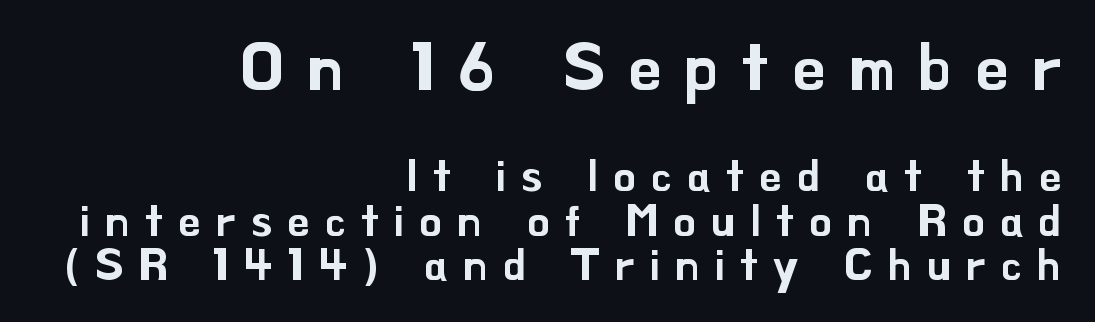
{"serif": "no", "italic": "no", "width": "normal", "stroke_contrast": "low", "x_height": "small", "monospaced": "no", "underline": "no", "align": "right", "line_spacing": "tight", "line_spacing_ratio": 1.01, "letter_spacing": "wide", "letter_spacing_em": 0.35, "larger_block": "first", "size_ratio": 1.5, "glyph_px": 66}
